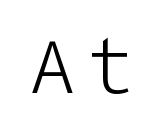
{"serif": "no", "italic": "no", "bold": "no", "weight": "light", "width": "normal", "stroke_contrast": "low", "x_height": "medium", "underline": "no", "glyph_px": 78}
